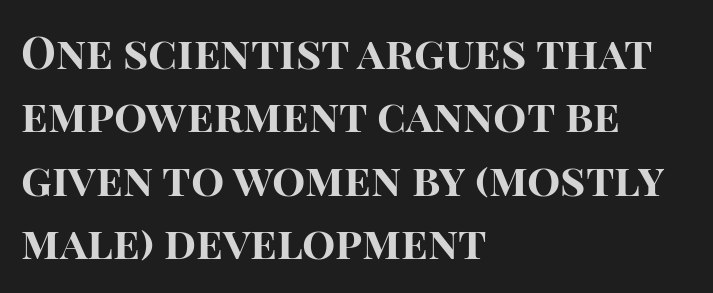
The image shows 44 px bold sans-serif type, upright; set left-aligned, normal line spacing (1.44x), normal letter spacing, not underlined; high stroke contrast and a large x-height.
